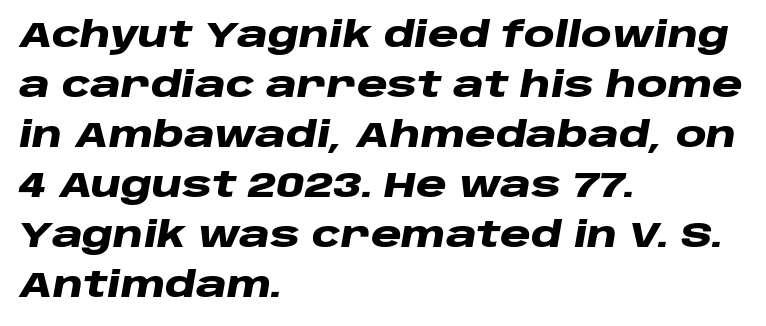
Q: Is the text bold? A: Yes.
Q: Is the text italic (slanted)? A: Yes, it leans right by about 10 degrees.
Q: Is the text underlined? A: No.
Q: How is the paragraph aligned? A: Left-aligned.
Q: Is the spacing between letters normal or unusually wide? A: Normal.
Q: Is the spacing between lines tight, normal or loose? A: Normal.
Q: Width (condensed, normal, or wide)? A: Wide.
Q: Stroke contrast? A: Low.
Q: x-height? A: Large.
Q: Monospaced? A: No.
